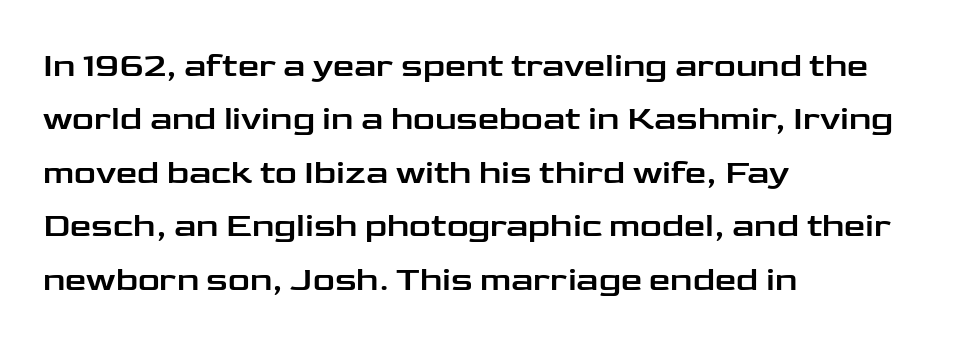
Q: Is the text italic (slanted)? A: No, it is upright.
Q: Is the typeface a serif or a sans-serif typeface? A: Sans-serif.
Q: Is the text underlined? A: No.
Q: How is the paragraph aligned? A: Left-aligned.
Q: Is the spacing between letters normal or unusually wide? A: Normal.
Q: Is the spacing between lines tight, normal or loose? A: Normal.
Q: Width (condensed, normal, or wide)? A: Wide.
Q: Stroke contrast? A: Low.
Q: x-height? A: Medium.
Q: Monospaced? A: No.
